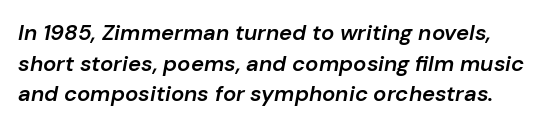
These lines carry some extra weight — a demibold, not a full bold. Does extra space separate the letters? No, they use regular spacing. Words float on clear page, feet unadorned. Does the leading feel generous? No, just average. The passage shown leans; its letterforms are oblique.
